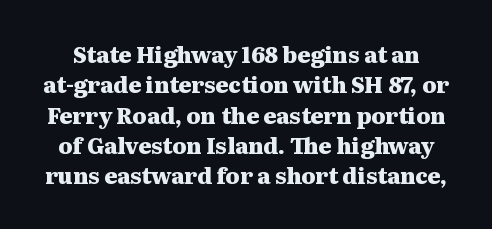
The image shows 22 px bold type, upright; set normal line spacing (1.38x), normal letter spacing, not underlined.
